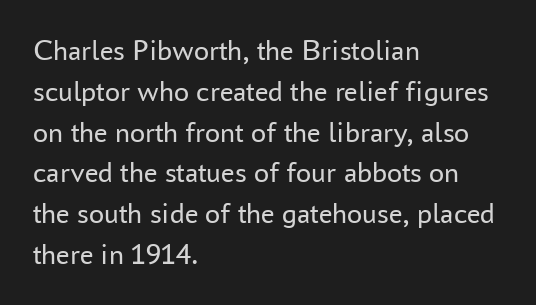
The image shows 30 px regular-weight sans-serif type, upright; set left-aligned, normal line spacing (1.36x), normal letter spacing, not underlined; low stroke contrast and a medium x-height.
